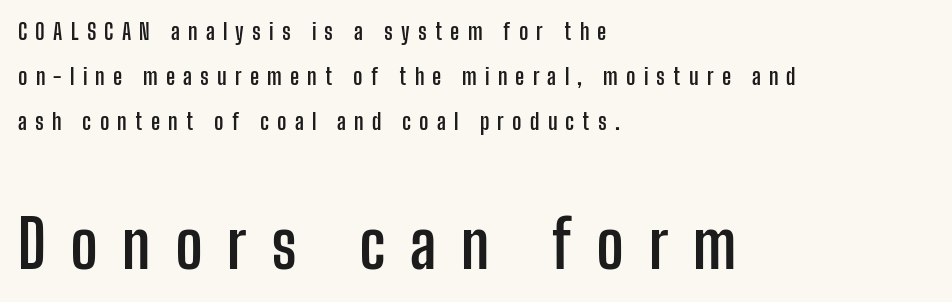
You could not count columns in this text — the font is proportionally spaced. A clean baseline with only descenders dipping below it. This is roman type, the default non-slanted kind. Regarding serifs, this sample does without them.
